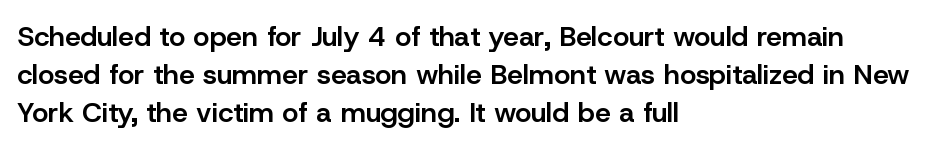
Alignment: flush left. The zone under the glyphs is completely vacant. Stroke terminals: plain, sans-serif. Firm but not heavy-handed strokes: this text is semibold. This is roman type, the default non-slanted kind.
